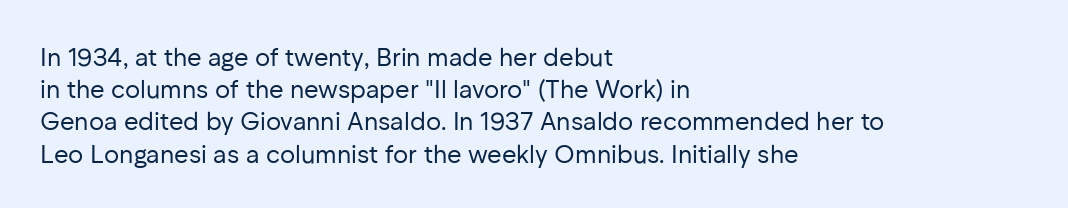
These lines keep a tight, regular rhythm from letter to letter. This sample is left-justified, so line endings fall wherever the words run out. The space between consecutive lines is moderate. Do the letters lean? They stand straight. The passage shown is not underscored anywhere. Stems and bowls with no extra thickness — not bold.
